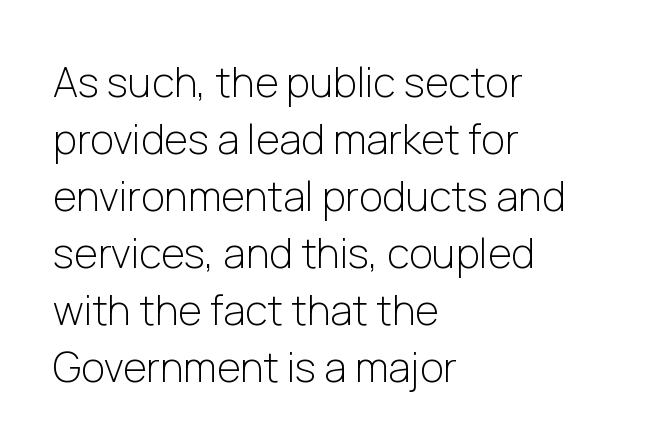
{"serif": "no", "italic": "no", "bold": "no", "weight": "light", "width": "normal", "stroke_contrast": "low", "x_height": "medium", "monospaced": "no", "underline": "no", "align": "left", "line_spacing": "normal", "line_spacing_ratio": 1.39, "letter_spacing": "normal", "letter_spacing_em": 0.0, "glyph_px": 41}
